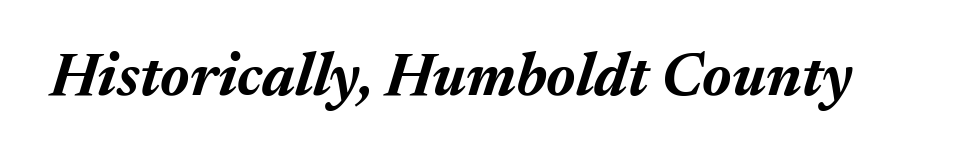
Character widths vary here, with narrow letters taking less room than wide ones. Each glyph is drawn with heavy, bold strokes. This is oblique type, the kind used for emphasis or titles. Caption: standard tracking, unaltered.
